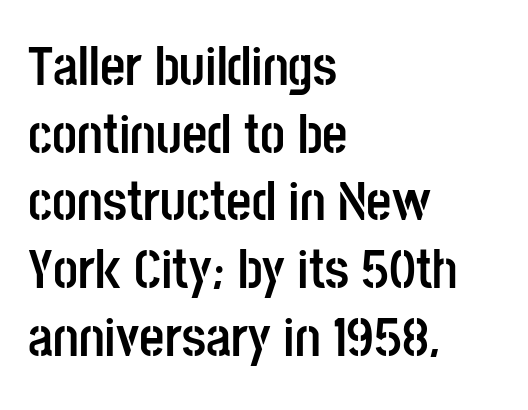
These lines keep a tight, regular rhythm from letter to letter. You can tell it's not italic because the verticals are truly vertical. Each line starts at the same left margin while the right side varies. Unlike a traditional serif, this face leaves its strokes unadorned. Here the designer chose a conventional face with non-uniform glyph widths.
